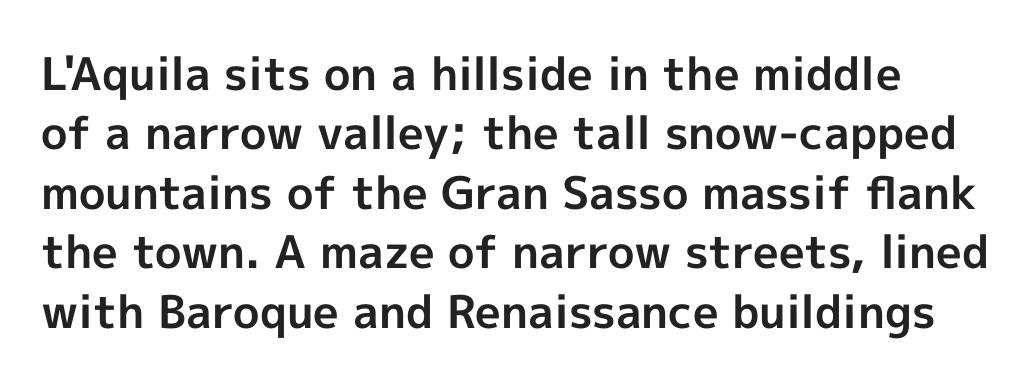
{"serif": "no", "italic": "no", "bold": "yes", "weight": "bold", "width": "normal", "x_height": "medium", "monospaced": "no", "underline": "no", "line_spacing": "normal", "line_spacing_ratio": 1.32, "letter_spacing": "normal", "letter_spacing_em": 0.0, "glyph_px": 45}
